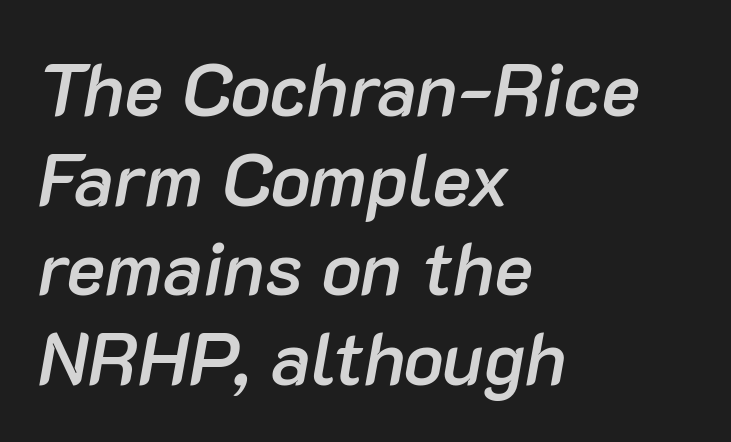
In terms of posture, this sample is oblique. Quick note: underline off. Strokes here are thickened, but only to semibold level. Visually the block forms a straight wall on the left and a jagged coastline on the right. Each letter keeps its own natural width here, so spacing adapts to shape. The passage shown has conventional tracking throughout.
